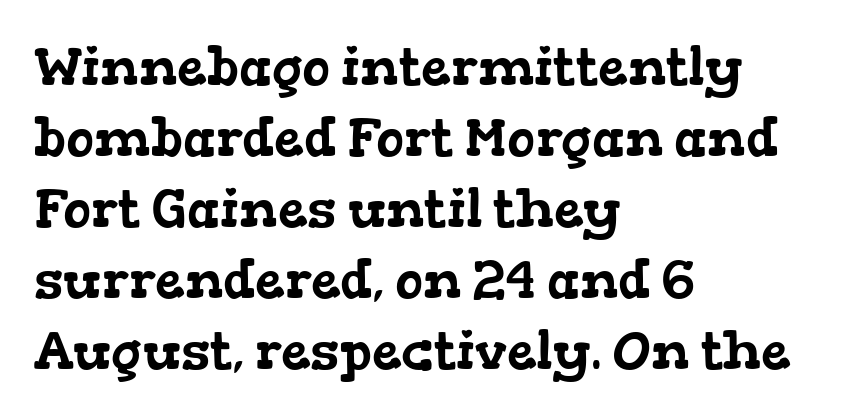
The image shows 53 px wide serif type; set left-aligned, normal line spacing (1.34x), normal letter spacing, not underlined; low stroke contrast and a medium x-height.
